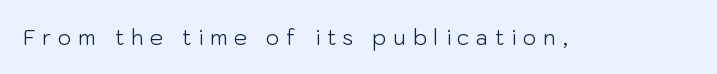
Inter-character spacing is expanded well beyond the font's built-in metrics. Nothing heavy about these letters — not bold at all. Descenders are the only things crossing below the line. Ascenders rise straight up at ninety degrees.
